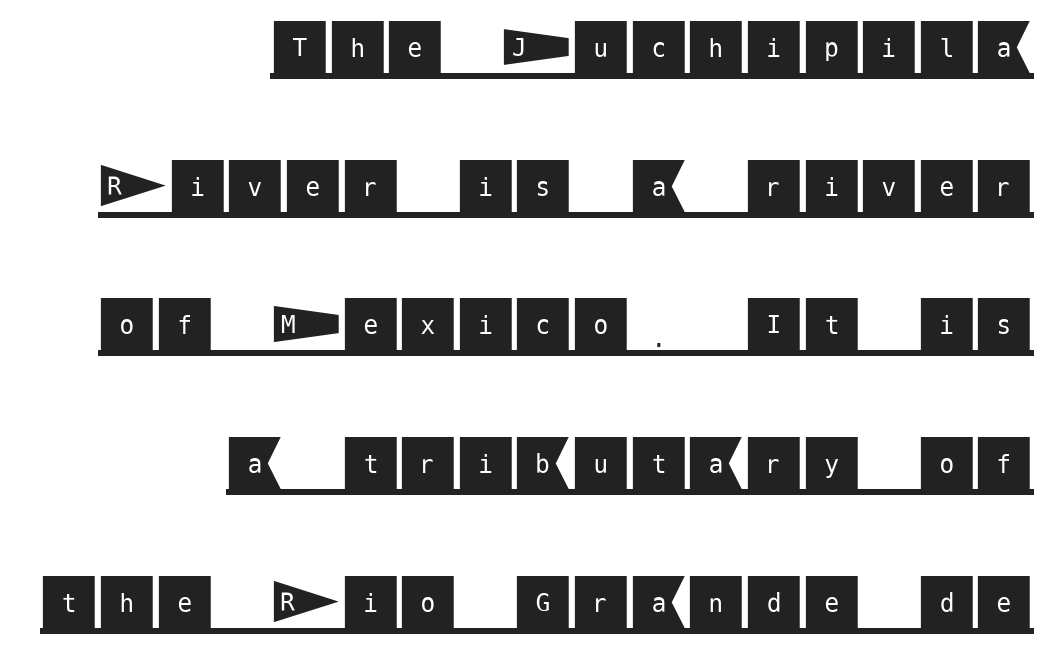
Spacing between characters is what you'd get straight out of the box. Line endings align vertically; line beginnings do not. Upright lettering throughout. Has an underline been added? It has.
